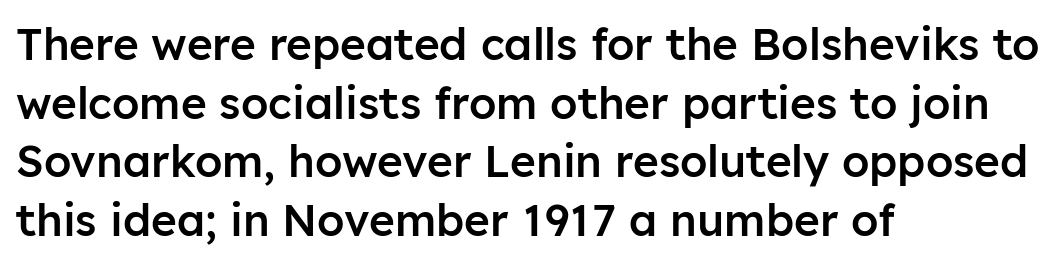
Q: Is the text bold? A: Semi-bold.
Q: Is the text italic (slanted)? A: No, it is upright.
Q: Is the typeface a serif or a sans-serif typeface? A: Sans-serif.
Q: Is the text underlined? A: No.
Q: How is the paragraph aligned? A: Left-aligned.
Q: Is the spacing between letters normal or unusually wide? A: Normal.
Q: Is the spacing between lines tight, normal or loose? A: Normal.
Q: Width (condensed, normal, or wide)? A: Normal.
Q: Stroke contrast? A: Low.
Q: x-height? A: Medium.
Q: Monospaced? A: No.
